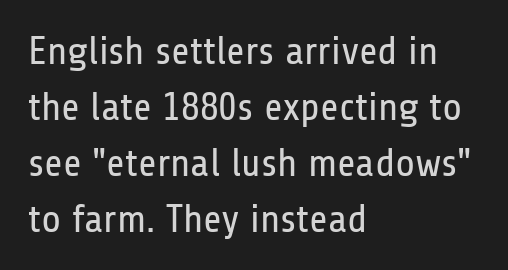
Bare-footed words on every line. The rendering uses natural spacing where letterforms have individual widths. The vertical gap from one line to the next is medium. Unlike italic type, these characters show no tilt at all. Is the stroke heavy? The answer is a plain regular-or-lighter.
